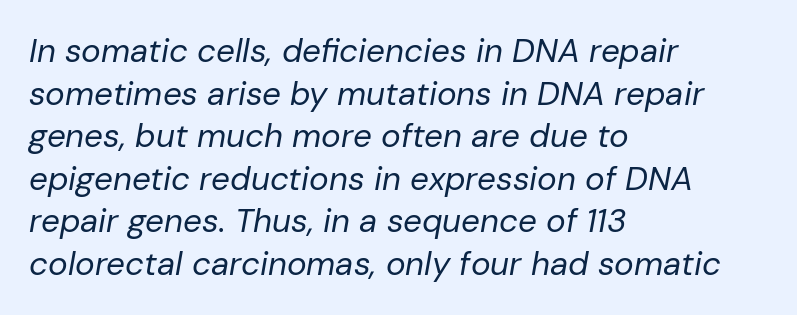
Q: Is the text bold? A: No.
Q: Is the text italic (slanted)? A: Yes, it leans right by about 10 degrees.
Q: Is the text underlined? A: No.
Q: How is the paragraph aligned? A: Left-aligned.
Q: Is the spacing between letters normal or unusually wide? A: Normal.
Q: Is the spacing between lines tight, normal or loose? A: Normal.
Q: Width (condensed, normal, or wide)? A: Normal.
Q: Stroke contrast? A: Low.
Q: x-height? A: Medium.
Q: Monospaced? A: No.
